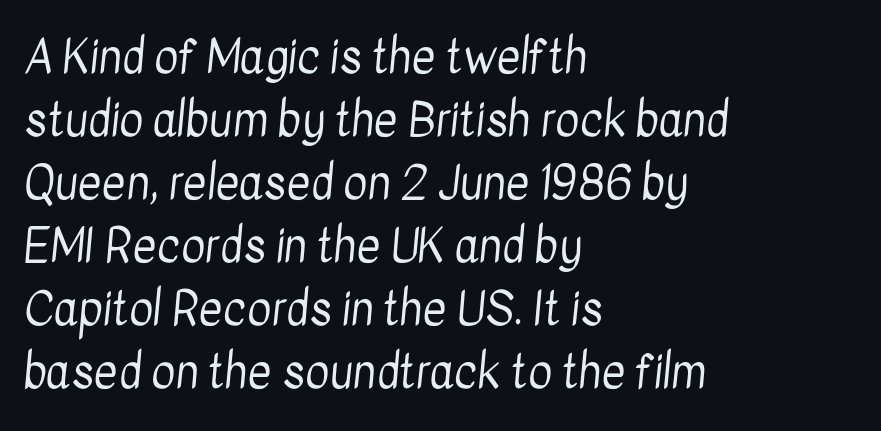
There is no visible air inserted between adjacent glyphs. Observe the absence of serifs on each vertical stroke in this sample. One-word summary of the alignment: left. The letters advance in unequal steps, a hallmark of proportional type.
